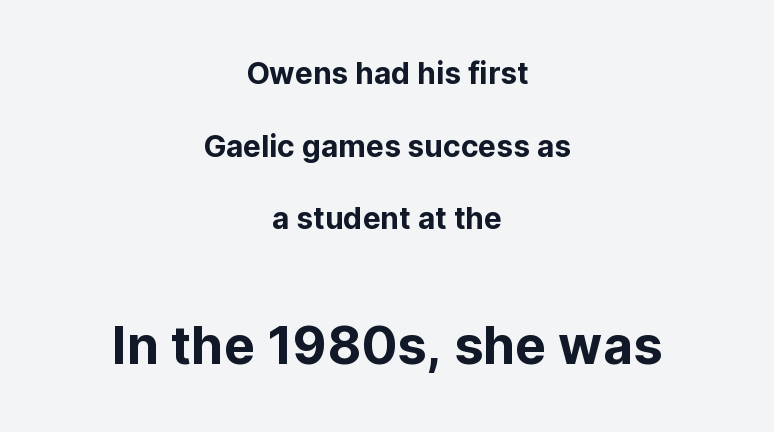
Q: Is the text italic (slanted)? A: No, it is upright.
Q: Is the typeface a serif or a sans-serif typeface? A: Sans-serif.
Q: Is the text underlined? A: No.
Q: How is the paragraph aligned? A: Centered.
Q: Is the spacing between letters normal or unusually wide? A: Normal.
Q: Is the spacing between lines tight, normal or loose? A: Loose.
Q: Which block of text is set in a larger size, the first (top) or the second (bottom)? A: The second (bottom) one.
Q: Width (condensed, normal, or wide)? A: Normal.
Q: Stroke contrast? A: Low.
Q: x-height? A: Medium.
Q: Monospaced? A: No.
